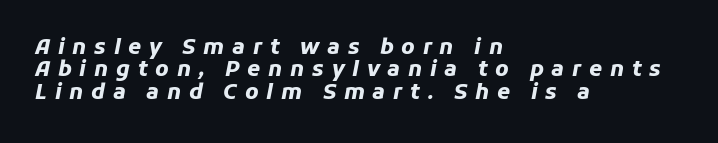
{"italic": "yes", "lean": "right", "slant_degrees": 11, "bold": "yes", "underline": "no", "align": "left", "line_spacing": "tight", "line_spacing_ratio": 1.06, "letter_spacing": "wide", "letter_spacing_em": 0.37, "glyph_px": 21}
